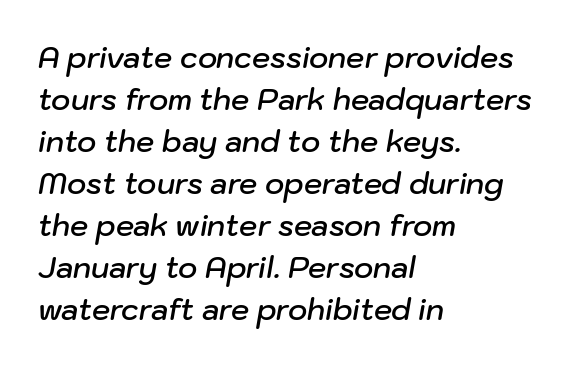
{"italic": "yes", "lean": "right", "slant_degrees": 10, "bold": "semi", "weight": "semibold", "width": "normal", "stroke_contrast": "low", "x_height": "medium", "monospaced": "no", "underline": "no", "align": "left", "line_spacing": "normal", "line_spacing_ratio": 1.45, "letter_spacing": "normal", "letter_spacing_em": 0.0, "glyph_px": 29}
